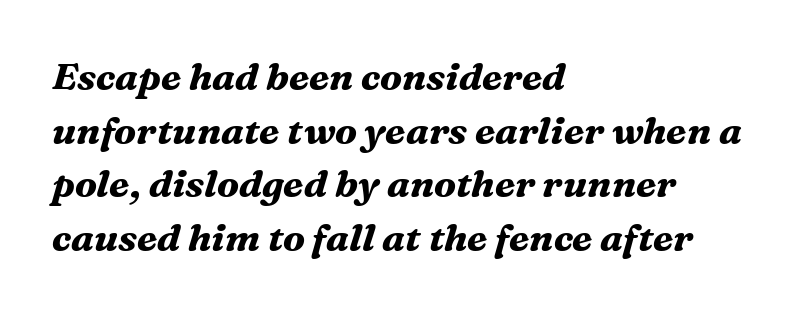
This is serif lettering, the kind often seen in printed books. The line-height multiplier appears to be the usual default. Proportional: the letters do not fall into vertical columns. Quick note: underline off.
